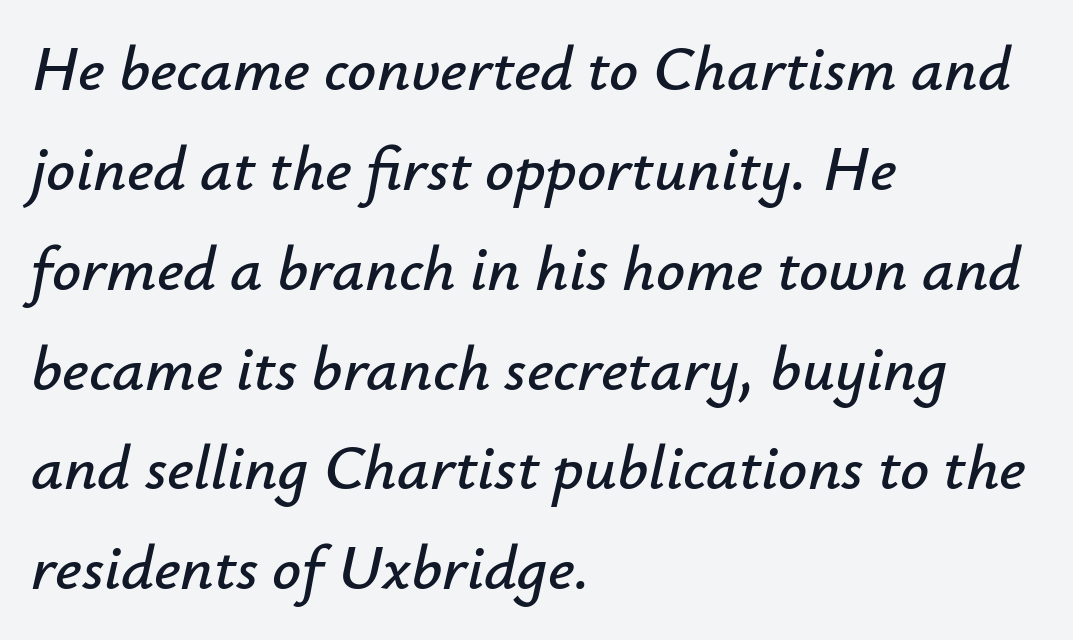
Q: Is the text italic (slanted)? A: Yes, it leans right by about 12 degrees.
Q: Is the text underlined? A: No.
Q: How is the paragraph aligned? A: Left-aligned.
Q: Is the spacing between letters normal or unusually wide? A: Normal.
Q: Is the spacing between lines tight, normal or loose? A: Normal.
Q: Width (condensed, normal, or wide)? A: Normal.
Q: Stroke contrast? A: Low.
Q: x-height? A: Small.
Q: Monospaced? A: No.
